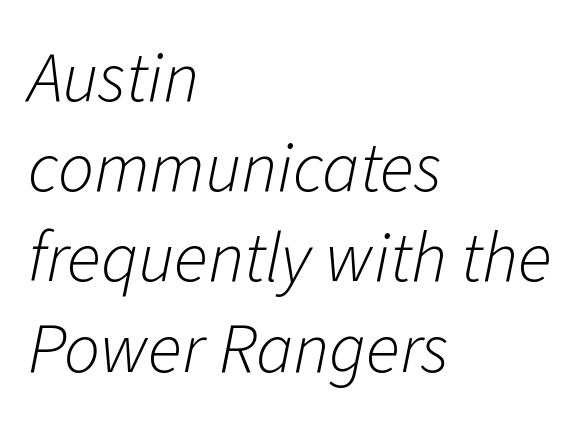
Q: Is the text bold? A: No.
Q: Is the text italic (slanted)? A: Yes, it leans right by about 11 degrees.
Q: Is the text underlined? A: No.
Q: How is the paragraph aligned? A: Left-aligned.
Q: Is the spacing between letters normal or unusually wide? A: Normal.
Q: Is the spacing between lines tight, normal or loose? A: Normal.
Q: Width (condensed, normal, or wide)? A: Normal.
Q: Stroke contrast? A: Low.
Q: x-height? A: Medium.
Q: Monospaced? A: No.
